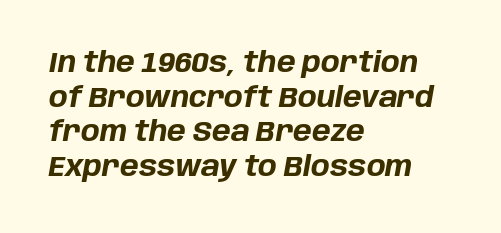
{"italic": "yes", "lean": "right", "slant_degrees": 10, "bold": "yes", "weight": "bold", "width": "normal", "stroke_contrast": "low", "x_height": "large", "monospaced": "no", "underline": "no", "align": "left", "line_spacing_ratio": 1.24, "letter_spacing": "normal", "letter_spacing_em": 0.0, "glyph_px": 28}
